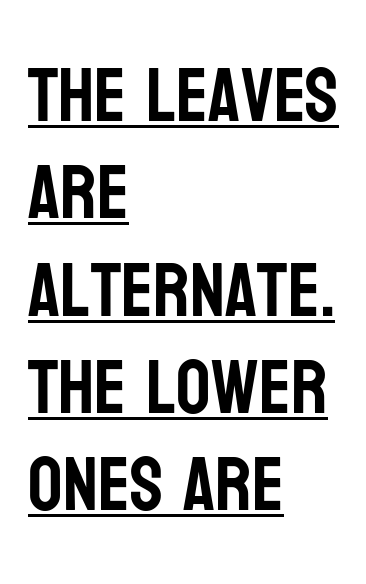
The image shows 76 px condensed sans-serif type, upright; set left-aligned, normal line spacing (1.28x), normal letter spacing, underlined; low stroke contrast and a large x-height.
